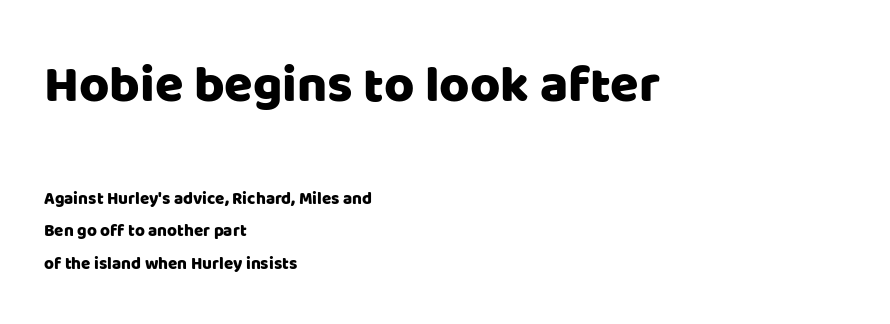
Q: Is the text italic (slanted)? A: No, it is upright.
Q: Is the typeface a serif or a sans-serif typeface? A: Sans-serif.
Q: Is the text underlined? A: No.
Q: How is the paragraph aligned? A: Left-aligned.
Q: Is the spacing between letters normal or unusually wide? A: Normal.
Q: Is the spacing between lines tight, normal or loose? A: Loose.
Q: Which block of text is set in a larger size, the first (top) or the second (bottom)? A: The first (top) one.
Q: Width (condensed, normal, or wide)? A: Normal.
Q: Stroke contrast? A: Low.
Q: x-height? A: Large.
Q: Monospaced? A: No.
